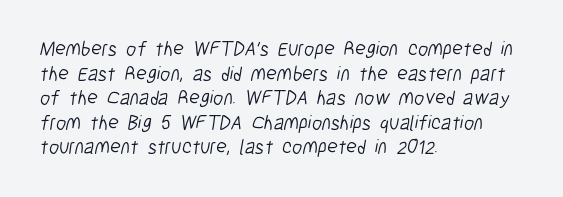
Q: Is the text bold? A: No.
Q: Is the text underlined? A: No.
Q: How is the paragraph aligned? A: Left-aligned.
Q: Is the spacing between letters normal or unusually wide? A: Normal.
